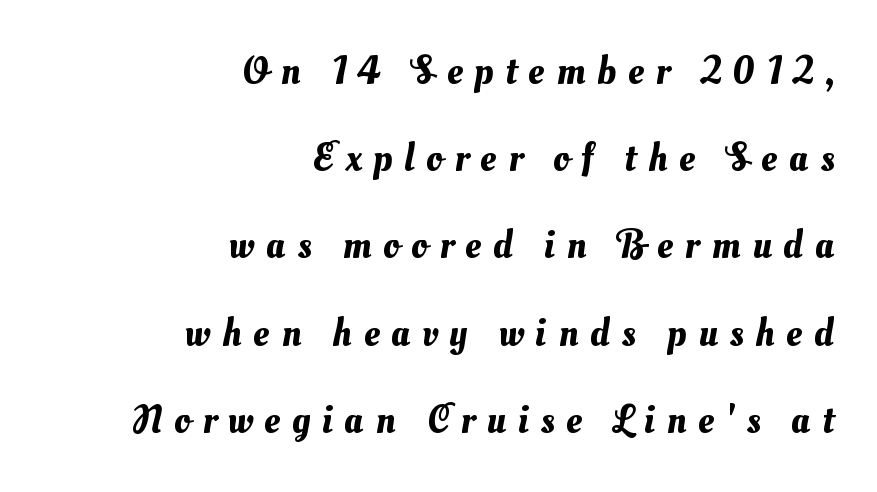
The image shows 40 px text type; set right-aligned, loose line spacing (2.18x), unusually wide letter spacing (+0.29 em), not underlined; medium stroke contrast and a small x-height.
